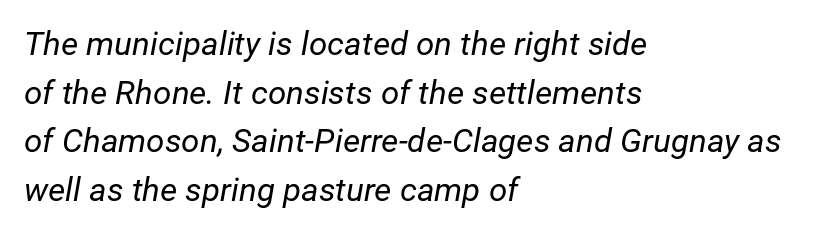
Character widths vary here, with narrow letters taking less room than wide ones. Compared with typical paragraphs, the rows here are spaced about the same. The rag falls on the right side of this text block. Weight: regular or lighter. The string is rendered with underlining switched off. You could call the tracking neutral — neither tight nor loose.
